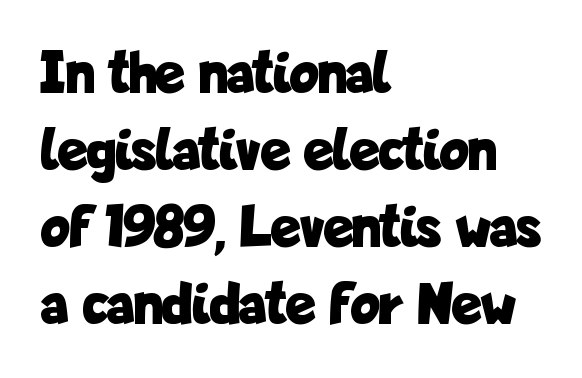
Interline gaps are of average width in this sample. The paragraph shown leans on its left margin. Characters follow at the spacing the type designer built in. Each letter keeps its own natural width here, so spacing adapts to shape.
